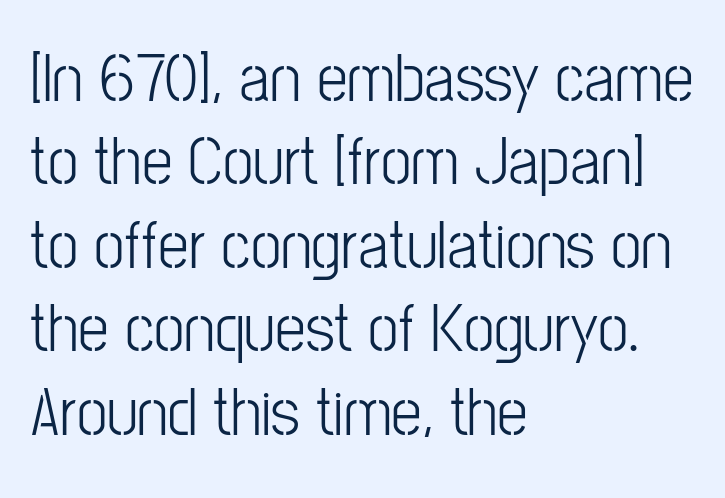
Q: Is the text italic (slanted)? A: No, it is upright.
Q: Is the typeface a serif or a sans-serif typeface? A: Sans-serif.
Q: Is the text underlined? A: No.
Q: How is the paragraph aligned? A: Left-aligned.
Q: Is the spacing between letters normal or unusually wide? A: Normal.
Q: Width (condensed, normal, or wide)? A: Condensed.
Q: Stroke contrast? A: Low.
Q: x-height? A: Medium.
Q: Monospaced? A: No.
